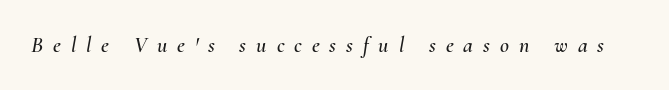
Tracking value appears strongly positive — letters spread wide. Rendered with sloped, italic letterforms. Type without underlining.
